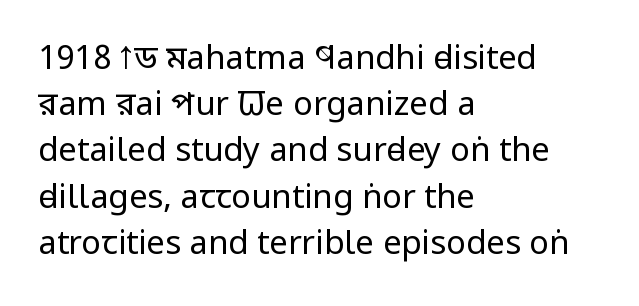
{"serif": "no", "italic": "no", "bold": "no", "weight": "regular", "width": "condensed", "stroke_contrast": "low", "x_height": "large", "monospaced": "no", "underline": "no", "align": "left", "line_spacing": "normal", "line_spacing_ratio": 1.4, "letter_spacing": "normal", "letter_spacing_em": 0.0, "glyph_px": 33}
